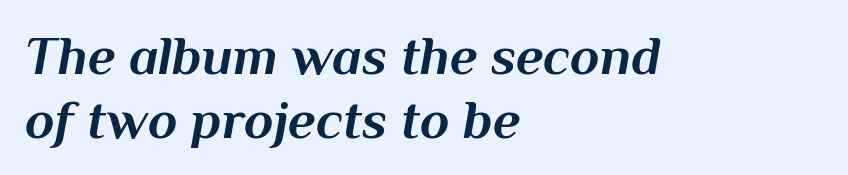
The image shows 54 px bold type, italic (leaning right); set left-aligned, line spacing 1.18x, normal letter spacing, not underlined; medium stroke contrast and a medium x-height.
